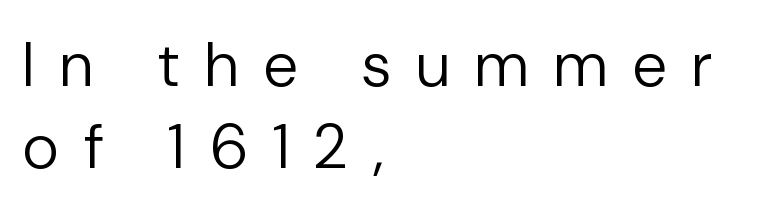
No extra ink here — the face is not bold. The specimen reads as upright at a glance. Is this a sans? Yes — the strokes have no serifs. Leading: standard. A classic flush-left, rag-right setting is used for this passage.
